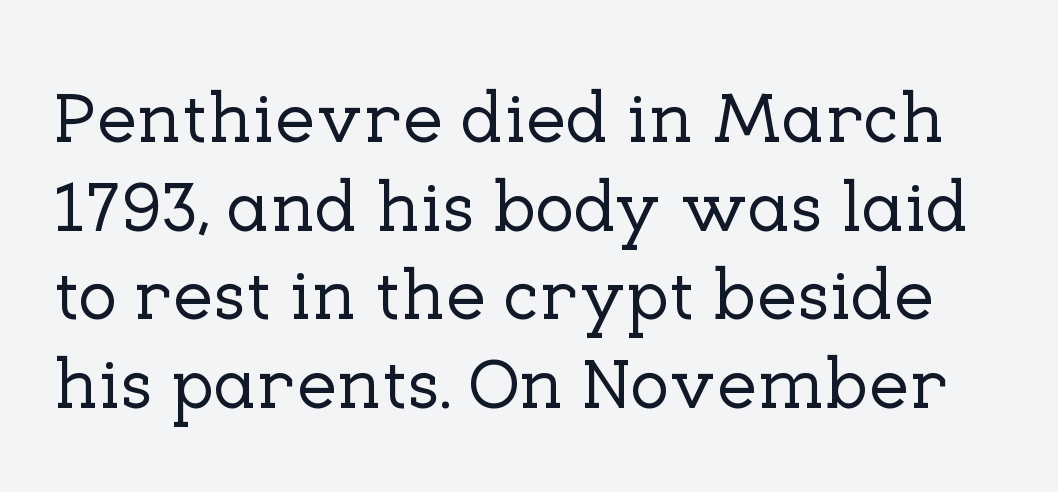
Q: Is the text italic (slanted)? A: No, it is upright.
Q: Is the typeface a serif or a sans-serif typeface? A: Serif.
Q: Is the text underlined? A: No.
Q: Is the spacing between letters normal or unusually wide? A: Normal.
Q: Width (condensed, normal, or wide)? A: Normal.
Q: Stroke contrast? A: Low.
Q: x-height? A: Medium.
Q: Monospaced? A: No.
